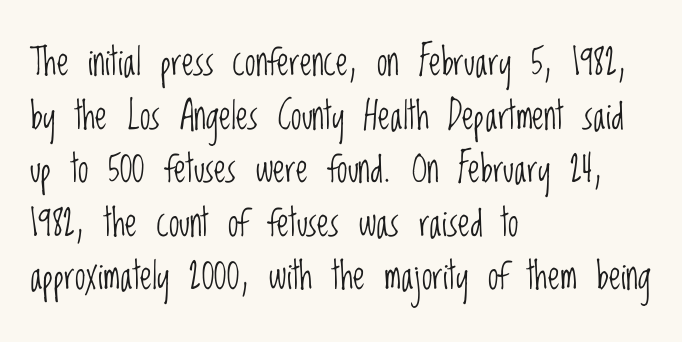
Q: Is the text bold? A: No.
Q: Is the text italic (slanted)? A: No, it is upright.
Q: Is the typeface a serif or a sans-serif typeface? A: Sans-serif.
Q: Is the text underlined? A: No.
Q: How is the paragraph aligned? A: Left-aligned.
Q: Is the spacing between letters normal or unusually wide? A: Normal.
Q: Is the spacing between lines tight, normal or loose? A: Normal.
Q: Width (condensed, normal, or wide)? A: Condensed.
Q: Stroke contrast? A: Low.
Q: x-height? A: Large.
Q: Monospaced? A: No.
